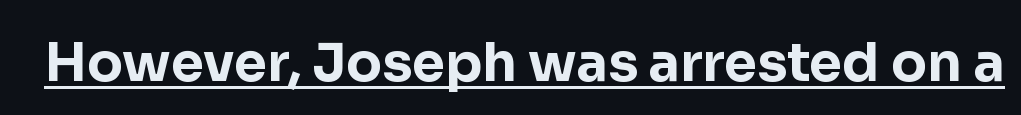
Does the type have serifs? No, each stem ends abruptly. The font is running at its bold setting. It's the straight-up-and-down kind of type. Character widths vary here, with narrow letters taking less room than wide ones. Has an underline been added? It has. This sample uses plain, unmodified letter spacing.
